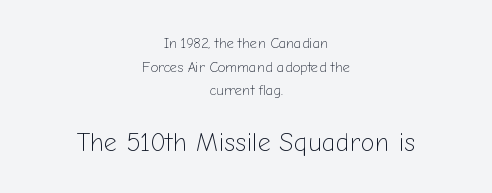
The image shows 26 px text type, upright; set centered, normal line spacing (1.69x), normal letter spacing, not underlined; the second (bottom) block is 1.86x larger.
